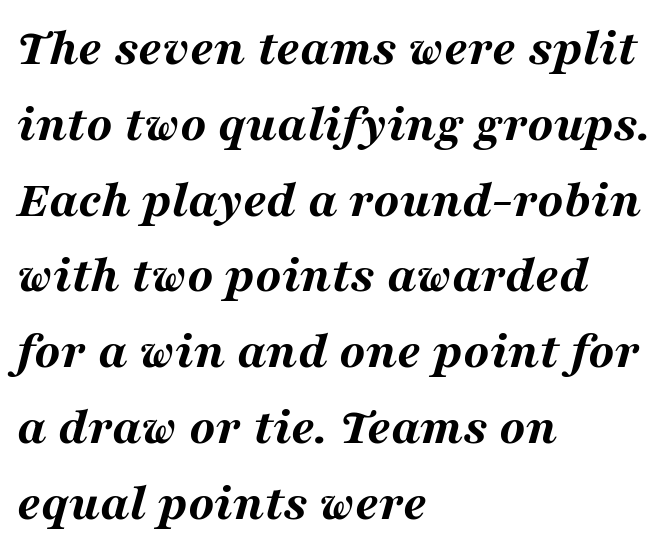
The image shows 53 px bold, wide type, italic (leaning right); set left-aligned, normal line spacing (1.43x), normal letter spacing, not underlined; medium stroke contrast and a medium x-height.
